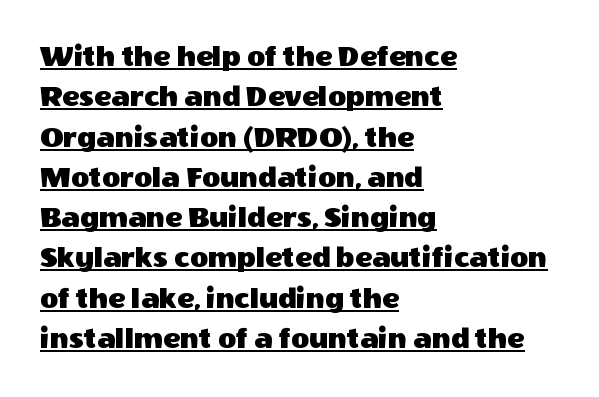
The image shows 31 px sans-serif type, upright; set left-aligned, normal line spacing (1.3x), normal letter spacing, underlined; a large x-height.
